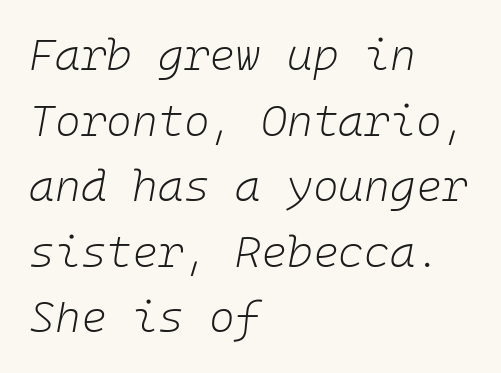
Q: Is the text bold? A: No.
Q: Is the text italic (slanted)? A: Yes, it leans right by about 10 degrees.
Q: Is the text underlined? A: No.
Q: How is the paragraph aligned? A: Left-aligned.
Q: Is the spacing between letters normal or unusually wide? A: Normal.
Q: Is the spacing between lines tight, normal or loose? A: Normal.
Q: Width (condensed, normal, or wide)? A: Normal.
Q: Stroke contrast? A: Low.
Q: x-height? A: Medium.
Q: Monospaced? A: Yes.
